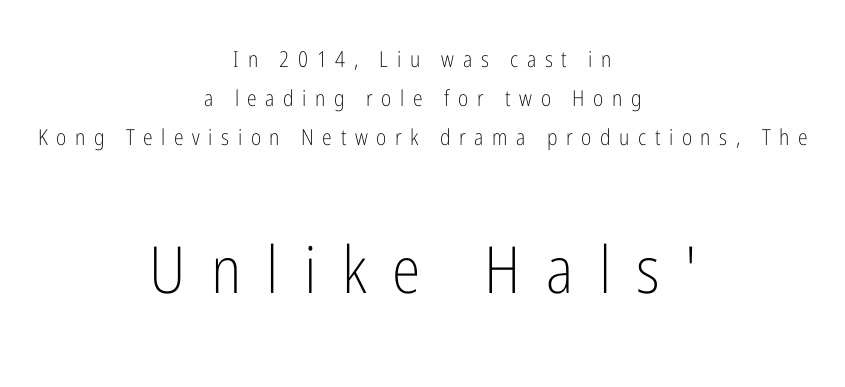
Q: Is the text bold? A: No.
Q: Is the text italic (slanted)? A: No, it is upright.
Q: Is the typeface a serif or a sans-serif typeface? A: Sans-serif.
Q: Is the text underlined? A: No.
Q: How is the paragraph aligned? A: Centered.
Q: Is the spacing between letters normal or unusually wide? A: Unusually wide.
Q: Which block of text is set in a larger size, the first (top) or the second (bottom)? A: The second (bottom) one.
Q: Width (condensed, normal, or wide)? A: Condensed.
Q: Stroke contrast? A: Low.
Q: x-height? A: Medium.
Q: Monospaced? A: No.
